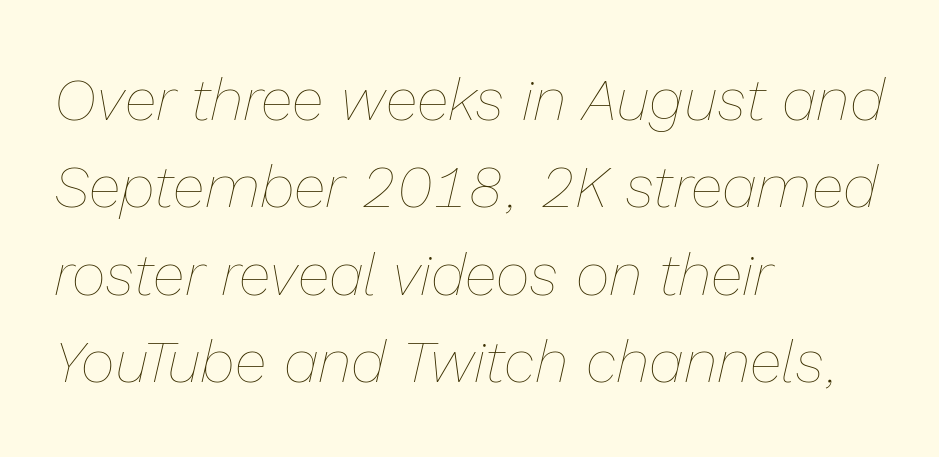
{"italic": "yes", "lean": "right", "slant_degrees": 13, "bold": "no", "weight": "thin", "width": "normal", "stroke_contrast": "low", "x_height": "medium", "monospaced": "no", "underline": "no", "align": "left", "line_spacing": "normal", "line_spacing_ratio": 1.48, "letter_spacing": "normal", "letter_spacing_em": 0.0, "glyph_px": 59}
